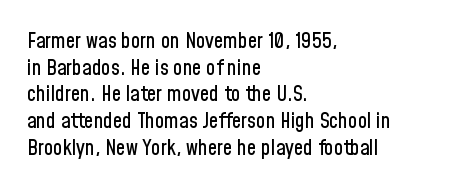
The image shows 21 px text type, upright; set left-aligned, normal line spacing (1.27x), normal letter spacing, not underlined.
